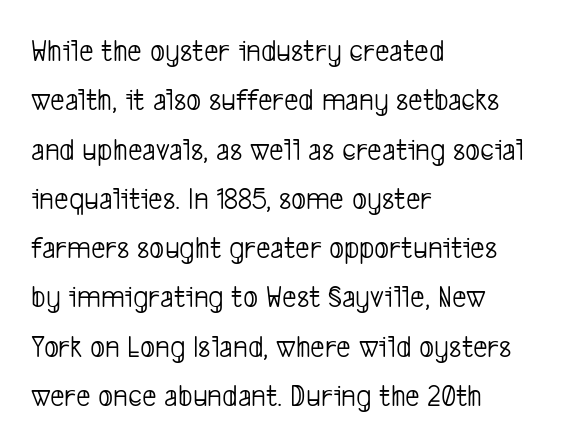
Nothing unusual about the tracking: characters are spaced as the font intends. The designer left line spacing at the default. You could not count columns in this text — the font is proportionally spaced. Stroke terminals: plain, sans-serif. The lines are quadded left.
